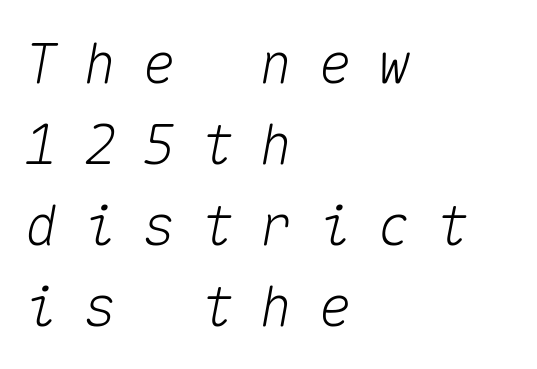
Q: Is the text italic (slanted)? A: Yes, it leans right by about 10 degrees.
Q: Is the text underlined? A: No.
Q: How is the paragraph aligned? A: Left-aligned.
Q: Is the spacing between letters normal or unusually wide? A: Unusually wide.
Q: Is the spacing between lines tight, normal or loose? A: Normal.
Q: Width (condensed, normal, or wide)? A: Normal.
Q: Stroke contrast? A: Medium.
Q: x-height? A: Medium.
Q: Monospaced? A: Yes.
